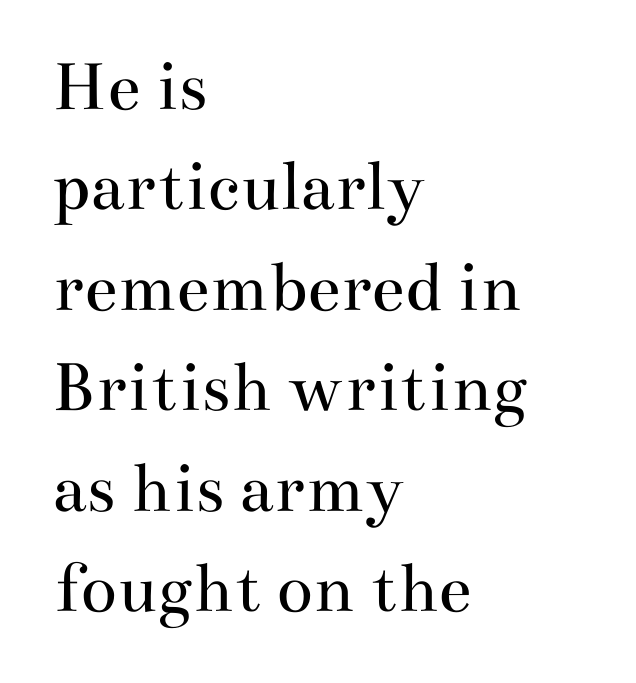
{"serif": "yes", "italic": "no", "bold": "no", "weight": "regular", "width": "wide", "stroke_contrast": "medium", "x_height": "small", "monospaced": "no", "underline": "no", "align": "left", "line_spacing": "normal", "line_spacing_ratio": 1.34, "letter_spacing": "normal", "letter_spacing_em": 0.0, "glyph_px": 75}
